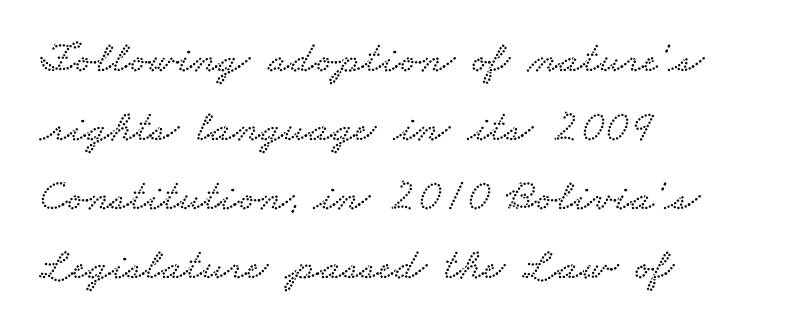
Q: Is the typeface a serif or a sans-serif typeface? A: Serif.
Q: Is the text underlined? A: No.
Q: How is the paragraph aligned? A: Left-aligned.
Q: Is the spacing between letters normal or unusually wide? A: Normal.
Q: Is the spacing between lines tight, normal or loose? A: Normal.
Q: Width (condensed, normal, or wide)? A: Wide.
Q: Stroke contrast? A: Low.
Q: x-height? A: Small.
Q: Monospaced? A: No.
